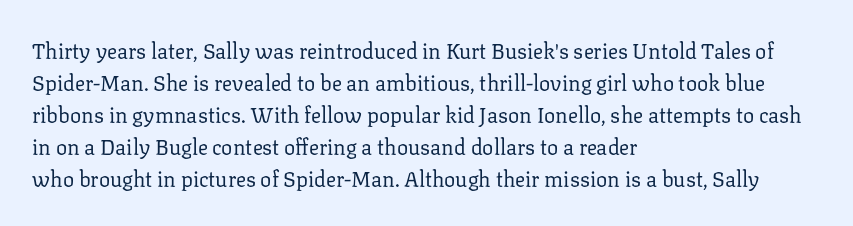
The image shows 21 px text type, upright; set left-aligned, normal line spacing (1.52x), normal letter spacing, not underlined.
